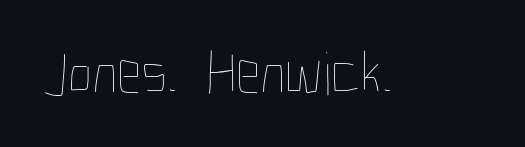
The image shows 62 px thin, condensed type, upright; set normal letter spacing, not underlined; low stroke contrast and a medium x-height.
